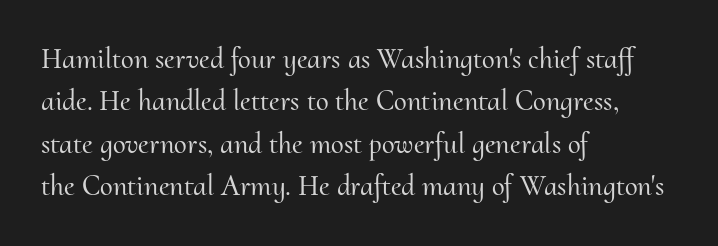
This is roman type, the default non-slanted kind. Type without underlining. Look at the bottom of the vertical strokes: they flare into serifs here. Do the characters align in a grid? No, the font is proportional. Here the glyphs are tracked normally, forming tight word shapes.
